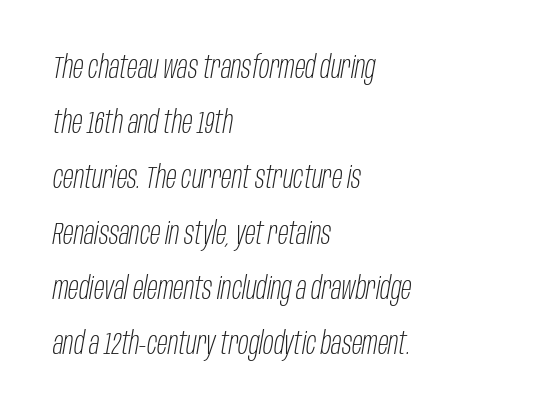
{"italic": "yes", "lean": "right", "slant_degrees": 10, "bold": "no", "weight": "light", "width": "condensed", "stroke_contrast": "low", "x_height": "large", "monospaced": "no", "underline": "no", "align": "left", "line_spacing_ratio": 1.78, "letter_spacing": "normal", "letter_spacing_em": 0.0, "glyph_px": 31}
